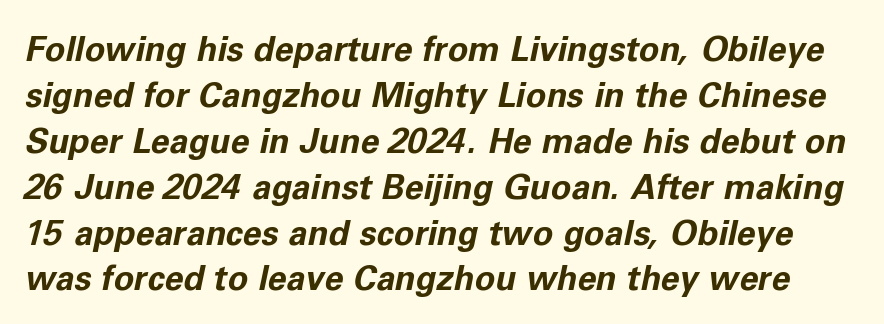
The image shows 34 px bold type, italic (leaning right); set normal line spacing (1.35x), normal letter spacing, not underlined; low stroke contrast and a medium x-height.
